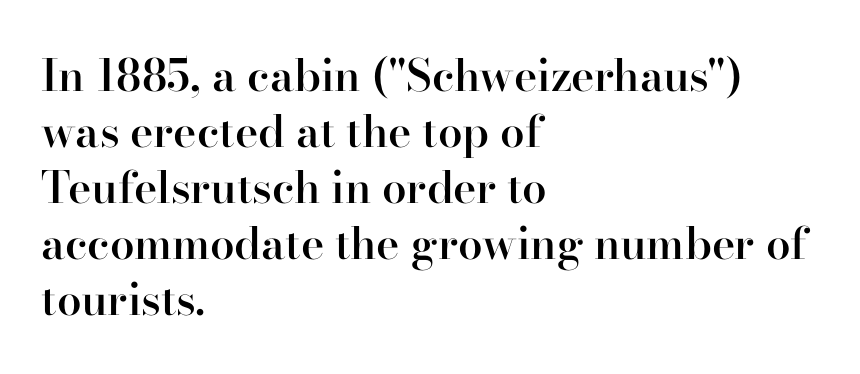
The image shows 44 px semibold serif type, upright; set left-aligned, normal line spacing (1.27x), normal letter spacing, not underlined; high stroke contrast and a small x-height.
